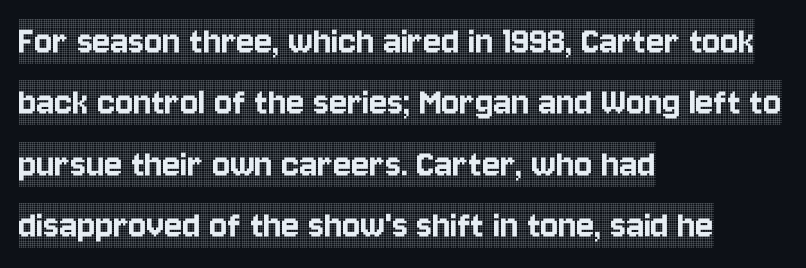
Q: Is the text italic (slanted)? A: No, it is upright.
Q: Is the typeface a serif or a sans-serif typeface? A: Serif.
Q: Is the text underlined? A: No.
Q: How is the paragraph aligned? A: Left-aligned.
Q: Is the spacing between letters normal or unusually wide? A: Normal.
Q: Is the spacing between lines tight, normal or loose? A: Normal.
Q: Width (condensed, normal, or wide)? A: Condensed.
Q: x-height? A: Large.
Q: Monospaced? A: No.
